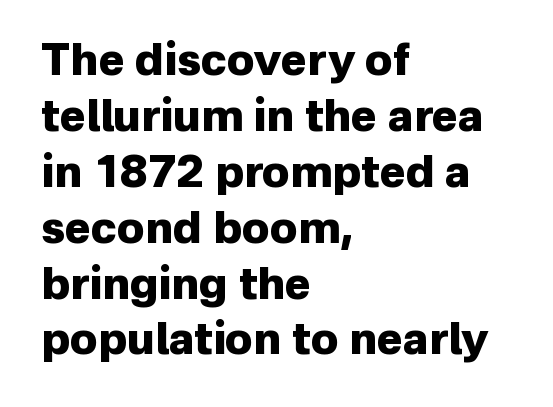
{"serif": "no", "italic": "no", "bold": "yes", "weight": "heavy", "width": "normal", "stroke_contrast": "low", "x_height": "medium", "monospaced": "no", "underline": "no", "align": "left", "line_spacing": "normal", "line_spacing_ratio": 1.27, "letter_spacing": "normal", "letter_spacing_em": 0.0, "glyph_px": 44}
